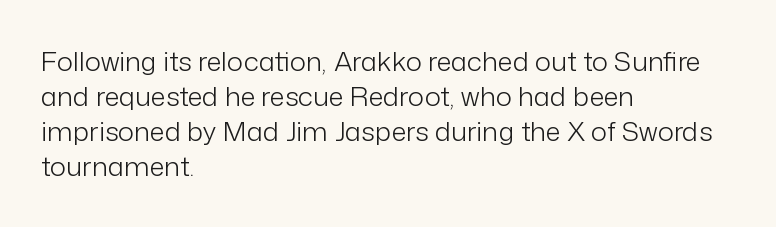
Q: Is the text bold? A: No.
Q: Is the text italic (slanted)? A: No, it is upright.
Q: Is the text underlined? A: No.
Q: How is the paragraph aligned? A: Left-aligned.
Q: Is the spacing between letters normal or unusually wide? A: Normal.
Q: Is the spacing between lines tight, normal or loose? A: Normal.
